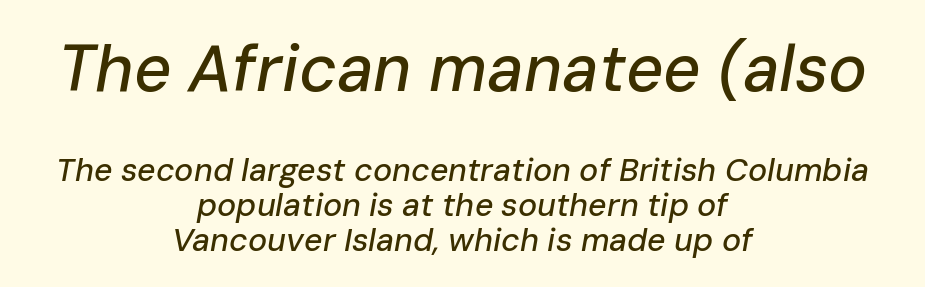
{"italic": "yes", "lean": "right", "slant_degrees": 10, "width": "normal", "stroke_contrast": "low", "x_height": "medium", "monospaced": "no", "underline": "no", "align": "center", "line_spacing": "tight", "line_spacing_ratio": 1.09, "letter_spacing": "normal", "letter_spacing_em": 0.0, "larger_block": "first", "size_ratio": 2.03, "glyph_px": 65}
